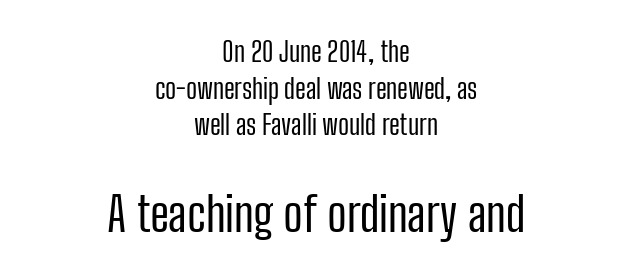
The image shows 48 px regular-weight, condensed sans-serif type, upright; set centered, normal line spacing (1.36x), normal letter spacing, not underlined; the second (bottom) block is 1.78x larger; low stroke contrast and a medium x-height.
